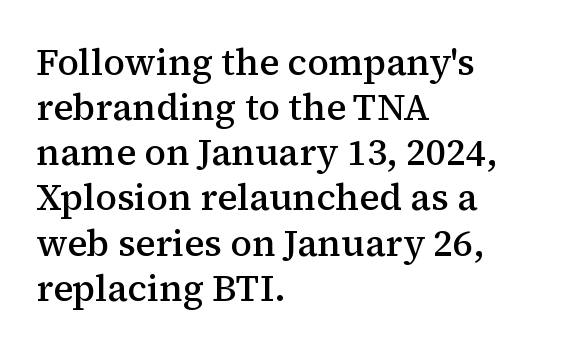
Varying glyph widths throughout — classic text-font behaviour. Firm but not heavy-handed strokes: this text is semibold. Here the glyphs are tracked normally, forming tight word shapes. Horizontal alignment here is leftward, the default for most running prose.
